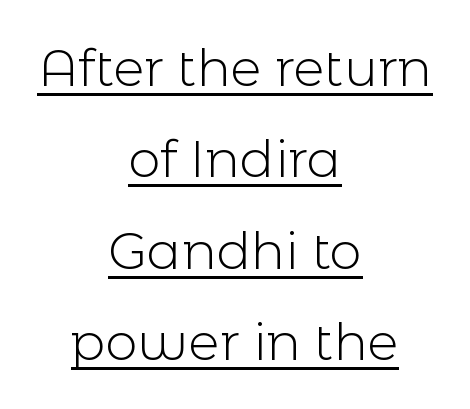
{"serif": "no", "italic": "no", "bold": "no", "weight": "light", "width": "normal", "x_height": "medium", "monospaced": "no", "underline": "yes", "align": "center", "line_spacing_ratio": 1.79, "letter_spacing": "normal", "letter_spacing_em": 0.0, "glyph_px": 51}
